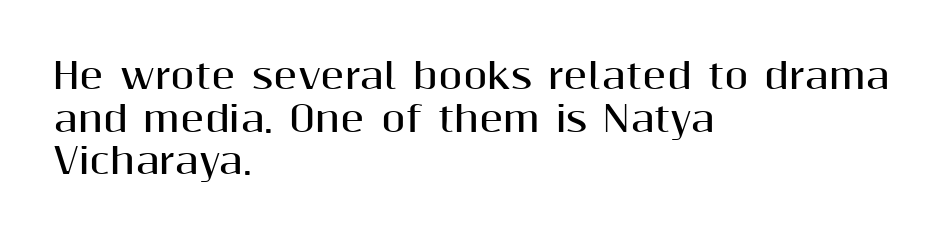
The letters sit at their default tracking, neither squeezed nor spread. Do the letters lean? They stand straight. Rule under the text: the space is simply empty. The typeface chosen for these lines omits serifs.
